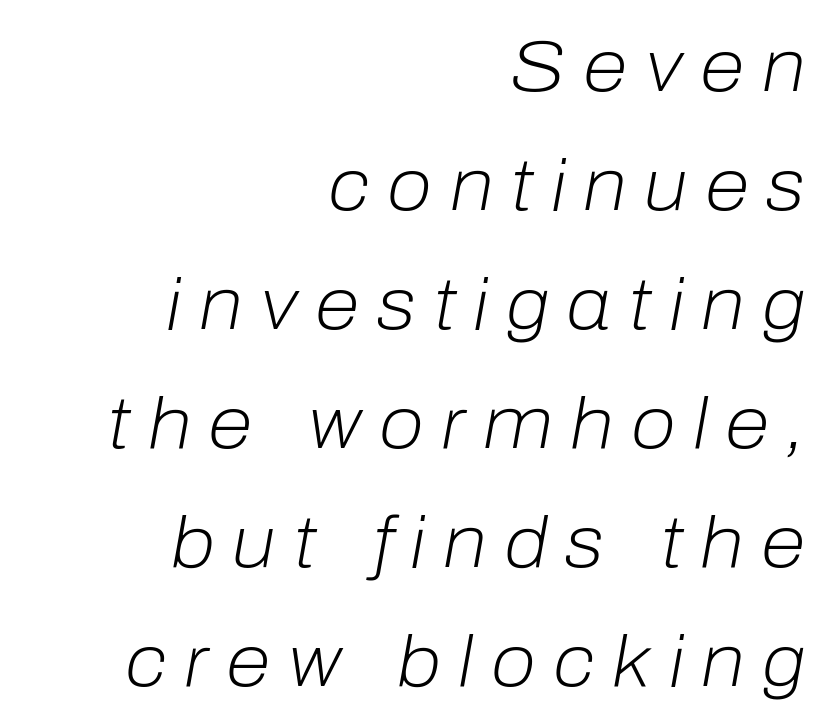
If you drew a line through each stem, it would be angled. The ragged edge is on the left, which tells us the setting is flush right. Looks like regular typesetting: each glyph gets only the width it needs. Weight: regular or lighter. Type without underlining.
